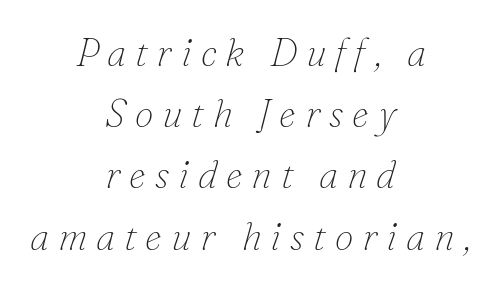
Q: Is the text bold? A: No.
Q: Is the text italic (slanted)? A: Yes, it leans right by about 16 degrees.
Q: Is the typeface a serif or a sans-serif typeface? A: Serif.
Q: Is the text underlined? A: No.
Q: How is the paragraph aligned? A: Centered.
Q: Is the spacing between letters normal or unusually wide? A: Unusually wide.
Q: Is the spacing between lines tight, normal or loose? A: Normal.
Q: Width (condensed, normal, or wide)? A: Normal.
Q: Stroke contrast? A: Low.
Q: x-height? A: Small.
Q: Monospaced? A: No.
